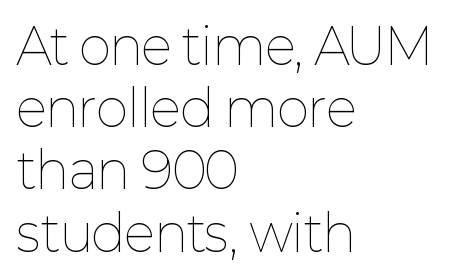
{"italic": "no", "bold": "no", "weight": "thin", "width": "normal", "stroke_contrast": "low", "x_height": "medium", "monospaced": "no", "underline": "no", "align": "left", "line_spacing": "normal", "line_spacing_ratio": 1.27, "letter_spacing": "normal", "letter_spacing_em": 0.0, "glyph_px": 49}
